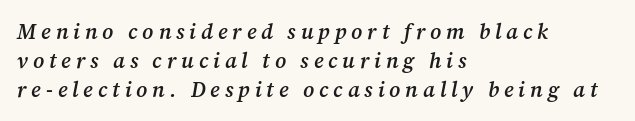
The image shows 21 px text type, italic (leaning right); set left-aligned, normal line spacing (1.38x), unusually wide letter spacing (+0.23 em), not underlined.
